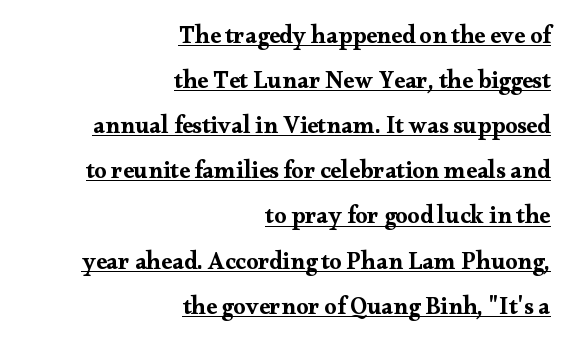
{"italic": "no", "underline": "yes", "align": "right", "line_spacing_ratio": 1.88, "letter_spacing": "normal", "letter_spacing_em": 0.0, "glyph_px": 24}
